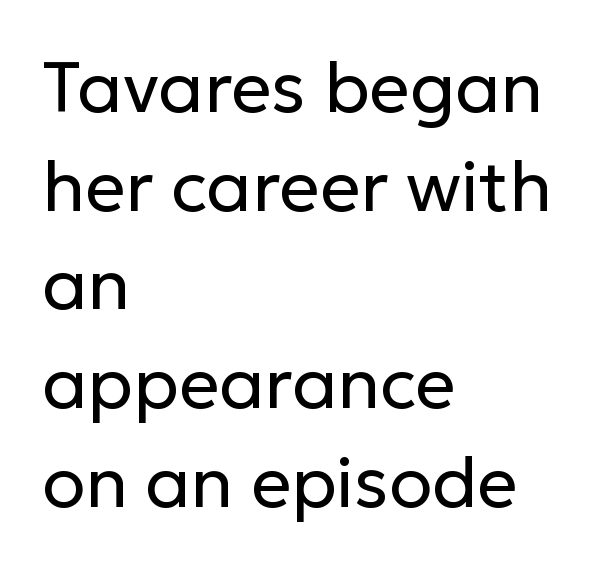
{"serif": "no", "italic": "no", "bold": "no", "weight": "regular", "width": "normal", "stroke_contrast": "low", "x_height": "medium", "monospaced": "no", "underline": "no", "align": "left", "line_spacing": "normal", "line_spacing_ratio": 1.39, "letter_spacing": "normal", "letter_spacing_em": 0.0, "glyph_px": 71}
